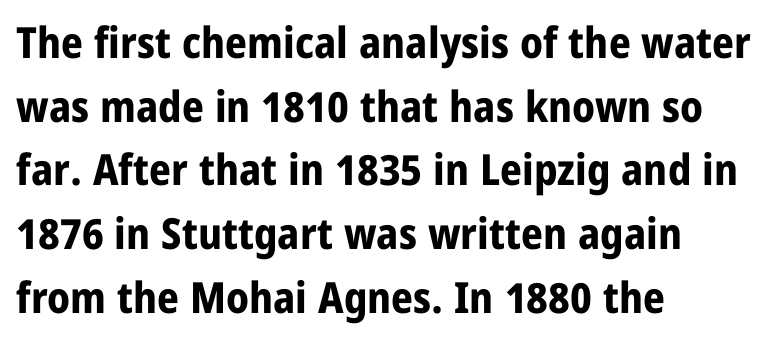
Caption: bold face, heavy strokes. Line starts are locked; line ends wander. The zone under the glyphs is completely vacant. The line-height multiplier appears to be the usual default. The line texture is even and compact thanks to regular tracking. Are there feet on the stems? There aren't — it's a sans.
